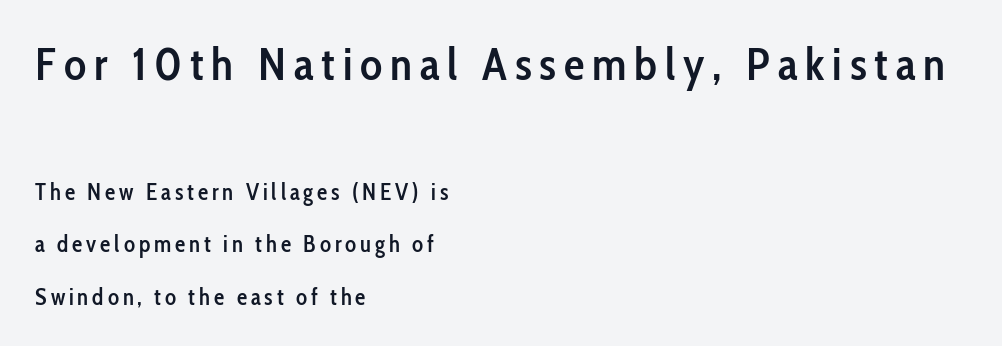
{"serif": "no", "italic": "no", "bold": "semi", "weight": "semibold", "width": "condensed", "stroke_contrast": "low", "x_height": "medium", "monospaced": "no", "underline": "no", "align": "left", "line_spacing": "loose", "line_spacing_ratio": 2.28, "larger_block": "first", "size_ratio": 2.0, "glyph_px": 46}
